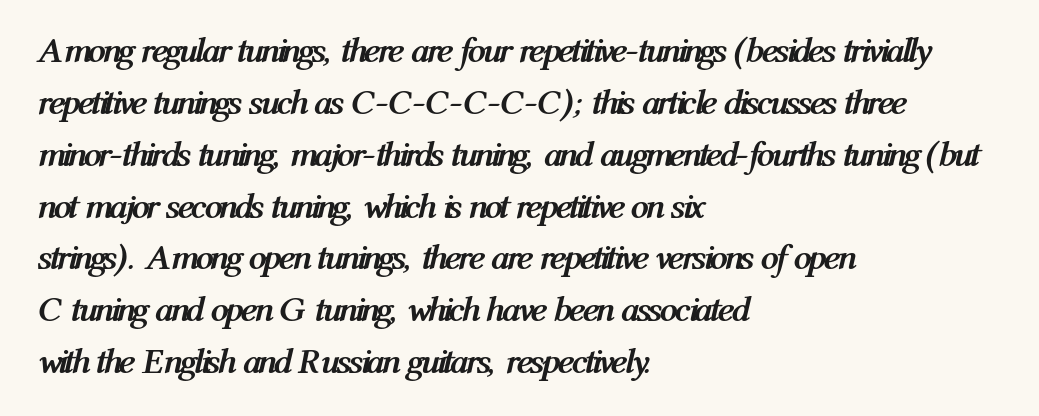
{"italic": "yes", "lean": "right", "slant_degrees": 12, "bold": "yes", "weight": "semibold", "width": "condensed", "stroke_contrast": "medium", "x_height": "medium", "monospaced": "no", "underline": "no", "align": "left", "line_spacing": "normal", "line_spacing_ratio": 1.44, "letter_spacing": "normal", "letter_spacing_em": 0.0, "glyph_px": 36}
